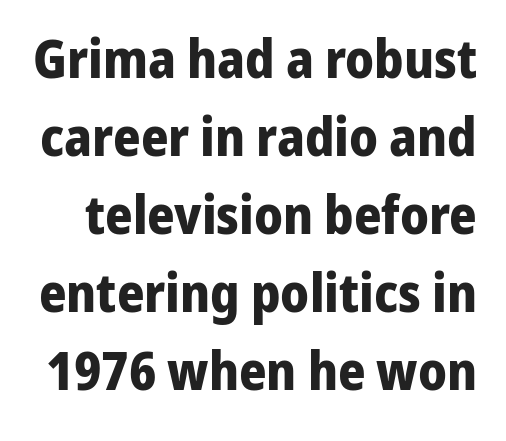
Q: Is the text bold? A: Yes.
Q: Is the text italic (slanted)? A: No, it is upright.
Q: Is the typeface a serif or a sans-serif typeface? A: Sans-serif.
Q: Is the text underlined? A: No.
Q: Is the spacing between letters normal or unusually wide? A: Normal.
Q: Is the spacing between lines tight, normal or loose? A: Normal.
Q: Width (condensed, normal, or wide)? A: Normal.
Q: Stroke contrast? A: Low.
Q: x-height? A: Medium.
Q: Monospaced? A: No.
